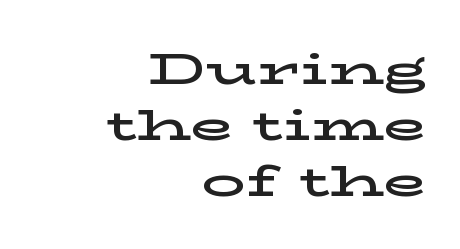
{"serif": "yes", "italic": "no", "width": "wide", "stroke_contrast": "low", "x_height": "medium", "monospaced": "no", "underline": "no", "align": "right", "line_spacing": "normal", "line_spacing_ratio": 1.27, "letter_spacing": "normal", "letter_spacing_em": 0.0, "glyph_px": 44}
